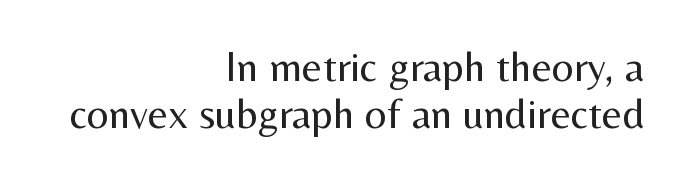
This rendering leaves character spacing at its baseline value. Regarding leading, the lines here are crowded together. These lines are set flush right with a ragged left edge. Posture: vertical. The gap between lines stays unmarked. Examine the stroke ends and you'll find no serifs.
